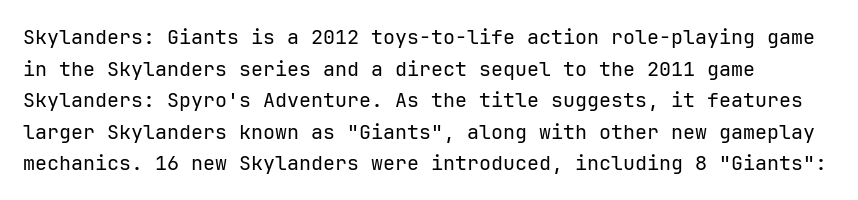
Q: Is the text bold? A: No.
Q: Is the text italic (slanted)? A: No, it is upright.
Q: Is the text underlined? A: No.
Q: Is the spacing between letters normal or unusually wide? A: Normal.
Q: Is the spacing between lines tight, normal or loose? A: Normal.
